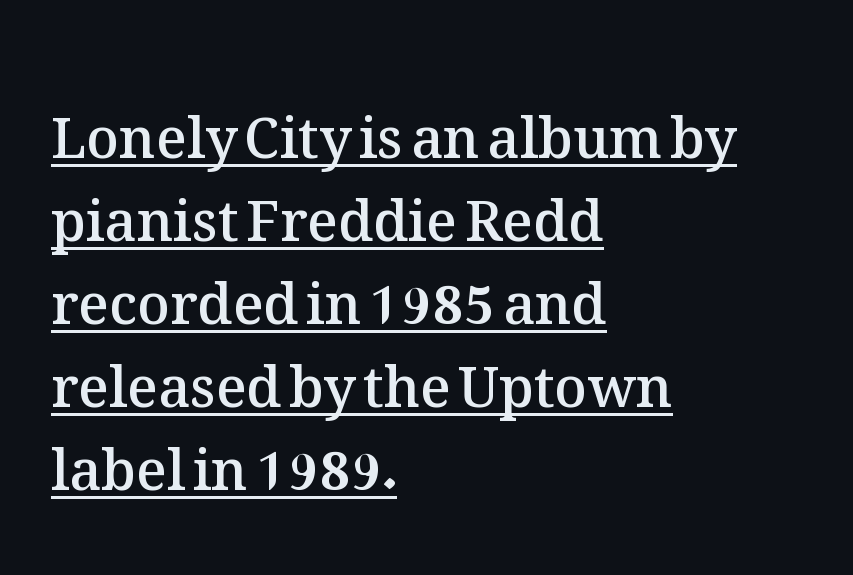
Q: Is the text bold? A: Semi-bold.
Q: Is the text italic (slanted)? A: No, it is upright.
Q: Is the text underlined? A: Yes.
Q: How is the paragraph aligned? A: Left-aligned.
Q: Is the spacing between letters normal or unusually wide? A: Normal.
Q: Is the spacing between lines tight, normal or loose? A: Normal.
Q: Width (condensed, normal, or wide)? A: Normal.
Q: Stroke contrast? A: Medium.
Q: x-height? A: Medium.
Q: Monospaced? A: No.
